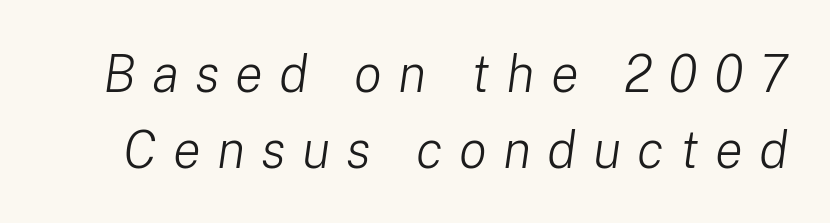
The image shows 52 px light type, italic (leaning right); set normal line spacing (1.47x), unusually wide letter spacing (+0.31 em), not underlined; low stroke contrast and a medium x-height.
